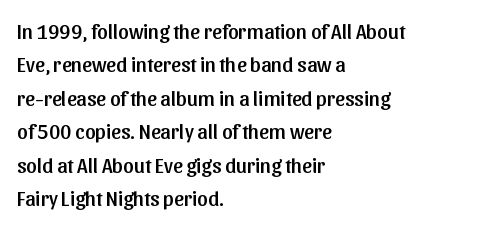
The image shows 21 px text type, upright; set left-aligned, normal line spacing (1.59x), normal letter spacing, not underlined.
